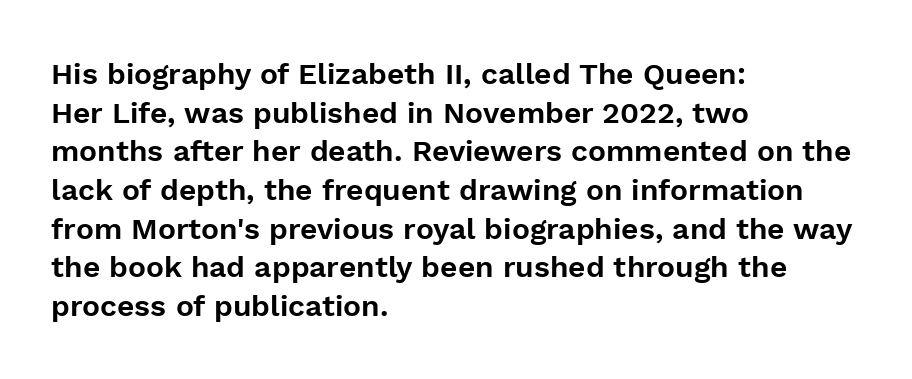
Q: Is the text italic (slanted)? A: No, it is upright.
Q: Is the typeface a serif or a sans-serif typeface? A: Sans-serif.
Q: Is the text underlined? A: No.
Q: How is the paragraph aligned? A: Left-aligned.
Q: Is the spacing between letters normal or unusually wide? A: Normal.
Q: Is the spacing between lines tight, normal or loose? A: Normal.
Q: Width (condensed, normal, or wide)? A: Normal.
Q: Stroke contrast? A: Low.
Q: x-height? A: Medium.
Q: Monospaced? A: No.
